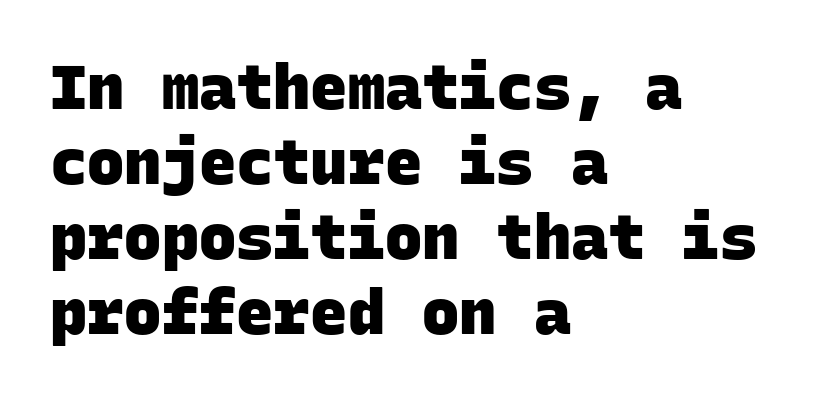
{"serif": "no", "bold": "yes", "weight": "heavy", "width": "normal", "stroke_contrast": "low", "x_height": "large", "monospaced": "yes", "underline": "no", "align": "left", "line_spacing_ratio": 1.21, "letter_spacing": "normal", "letter_spacing_em": 0.0, "glyph_px": 62}
